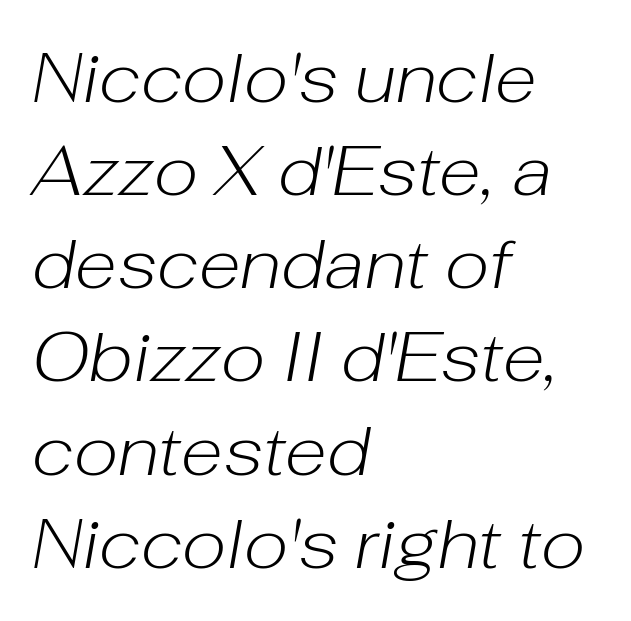
{"italic": "yes", "lean": "right", "slant_degrees": 10, "bold": "no", "weight": "light", "width": "normal", "stroke_contrast": "low", "x_height": "medium", "monospaced": "no", "underline": "no", "align": "left", "line_spacing": "normal", "line_spacing_ratio": 1.35, "letter_spacing": "normal", "letter_spacing_em": 0.0, "glyph_px": 69}
